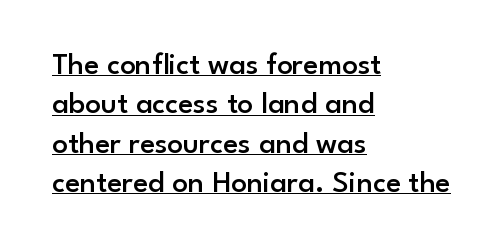
{"serif": "no", "italic": "no", "bold": "semi", "weight": "semibold", "width": "normal", "stroke_contrast": "low", "x_height": "small", "monospaced": "no", "underline": "yes", "align": "left", "line_spacing": "normal", "line_spacing_ratio": 1.27, "letter_spacing": "normal", "letter_spacing_em": 0.0, "glyph_px": 31}
